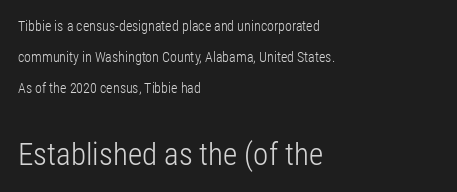
The image shows 31 px light, condensed sans-serif type, upright; set left-aligned, loose line spacing (2.22x), normal letter spacing, not underlined; the second (bottom) block is 2.21x larger; low stroke contrast and a medium x-height.
